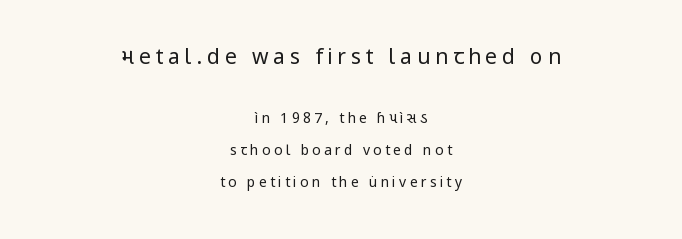
{"italic": "no", "bold": "no", "underline": "no", "align": "center", "line_spacing": "loose", "line_spacing_ratio": 2.3, "letter_spacing": "wide", "letter_spacing_em": 0.23, "larger_block": "first", "size_ratio": 1.5, "glyph_px": 21}
